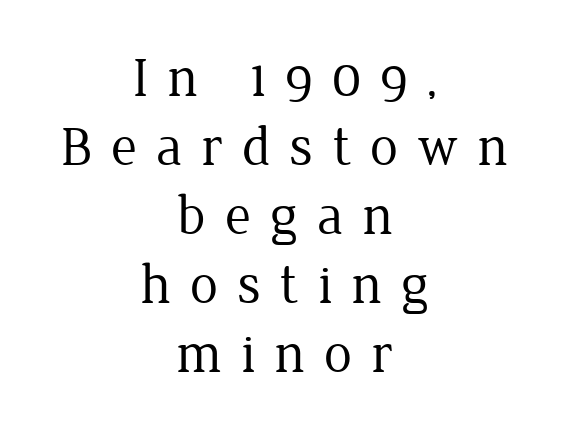
Q: Is the text bold? A: No.
Q: Is the text italic (slanted)? A: No, it is upright.
Q: Is the typeface a serif or a sans-serif typeface? A: Serif.
Q: Is the text underlined? A: No.
Q: How is the paragraph aligned? A: Centered.
Q: Is the spacing between letters normal or unusually wide? A: Unusually wide.
Q: Width (condensed, normal, or wide)? A: Normal.
Q: Stroke contrast? A: Low.
Q: x-height? A: Medium.
Q: Monospaced? A: No.
